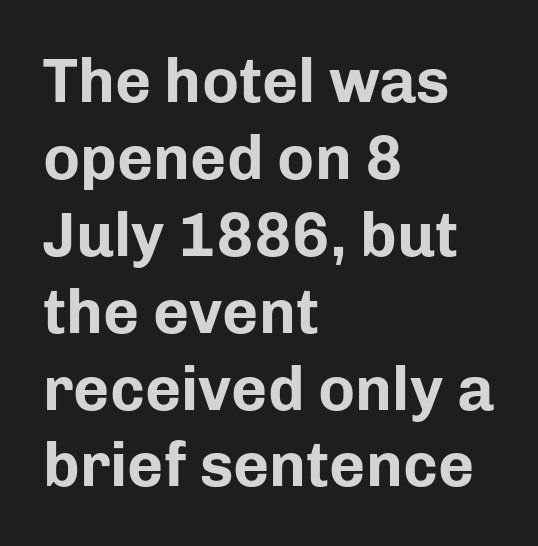
Q: Is the text bold? A: Yes.
Q: Is the text italic (slanted)? A: No, it is upright.
Q: Is the typeface a serif or a sans-serif typeface? A: Sans-serif.
Q: Is the text underlined? A: No.
Q: How is the paragraph aligned? A: Left-aligned.
Q: Is the spacing between letters normal or unusually wide? A: Normal.
Q: Width (condensed, normal, or wide)? A: Normal.
Q: Stroke contrast? A: Low.
Q: x-height? A: Medium.
Q: Monospaced? A: No.
